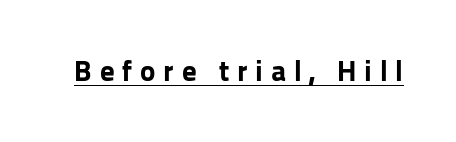
Q: Is the text bold? A: Yes.
Q: Is the text italic (slanted)? A: No, it is upright.
Q: Is the typeface a serif or a sans-serif typeface? A: Sans-serif.
Q: Is the text underlined? A: Yes.
Q: Is the spacing between letters normal or unusually wide? A: Unusually wide.
Q: Width (condensed, normal, or wide)? A: Normal.
Q: Stroke contrast? A: Low.
Q: x-height? A: Medium.
Q: Monospaced? A: No.
